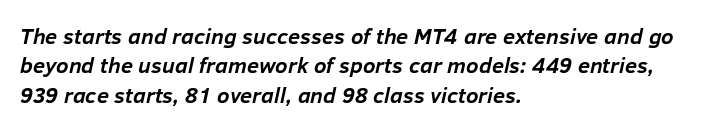
This rendering leaves character spacing at its baseline value. These lines were composed using italics. Strokes here are thick enough to call this a true bold. The area under the type is left untouched. Normally led — the rows are evenly, conventionally spaced.
